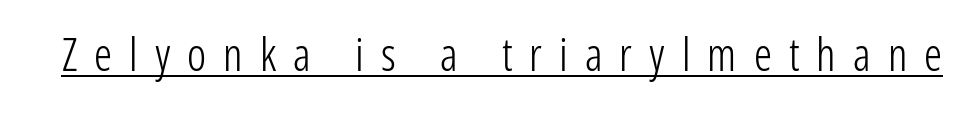
{"serif": "no", "italic": "no", "bold": "no", "weight": "light", "width": "condensed", "stroke_contrast": "low", "x_height": "medium", "monospaced": "no", "underline": "yes", "letter_spacing": "wide", "letter_spacing_em": 0.38, "glyph_px": 45}
